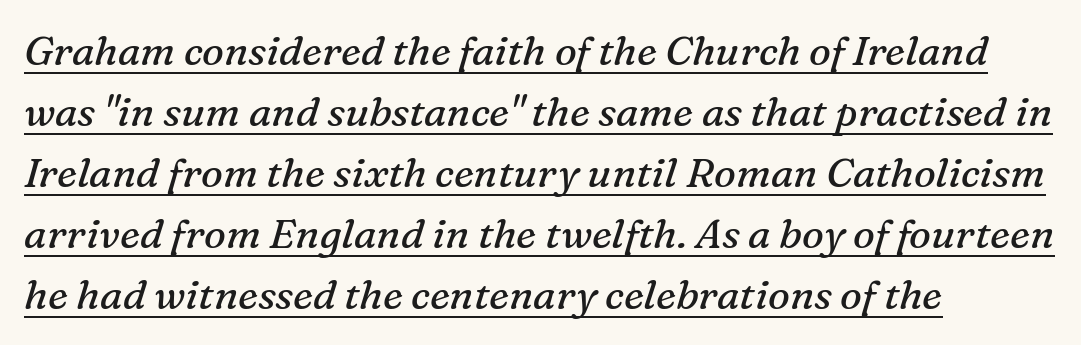
Q: Is the text bold? A: No.
Q: Is the text italic (slanted)? A: Yes, it leans right by about 16 degrees.
Q: Is the typeface a serif or a sans-serif typeface? A: Serif.
Q: Is the text underlined? A: Yes.
Q: How is the paragraph aligned? A: Left-aligned.
Q: Is the spacing between letters normal or unusually wide? A: Normal.
Q: Is the spacing between lines tight, normal or loose? A: Normal.
Q: Width (condensed, normal, or wide)? A: Normal.
Q: Stroke contrast? A: Medium.
Q: x-height? A: Medium.
Q: Monospaced? A: No.
